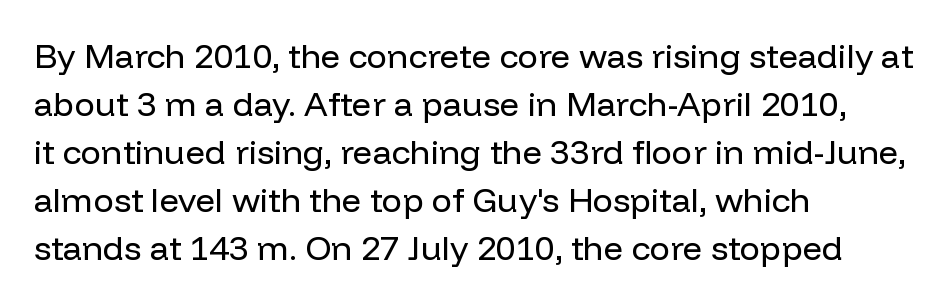
Q: Is the text bold? A: No.
Q: Is the text italic (slanted)? A: No, it is upright.
Q: Is the typeface a serif or a sans-serif typeface? A: Sans-serif.
Q: Is the text underlined? A: No.
Q: How is the paragraph aligned? A: Left-aligned.
Q: Is the spacing between letters normal or unusually wide? A: Normal.
Q: Is the spacing between lines tight, normal or loose? A: Normal.
Q: Width (condensed, normal, or wide)? A: Normal.
Q: Stroke contrast? A: Low.
Q: x-height? A: Medium.
Q: Monospaced? A: No.
